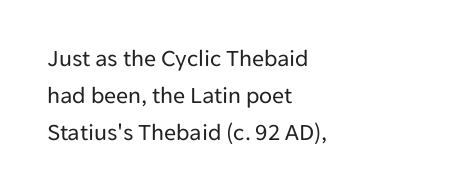
Vertical strokes here are truly vertical. Every row of glyphs begins at an identical x-position on the left. Between one letter and the next there's only the usual sliver of space. Only glyphs here, with clear space below each row.
